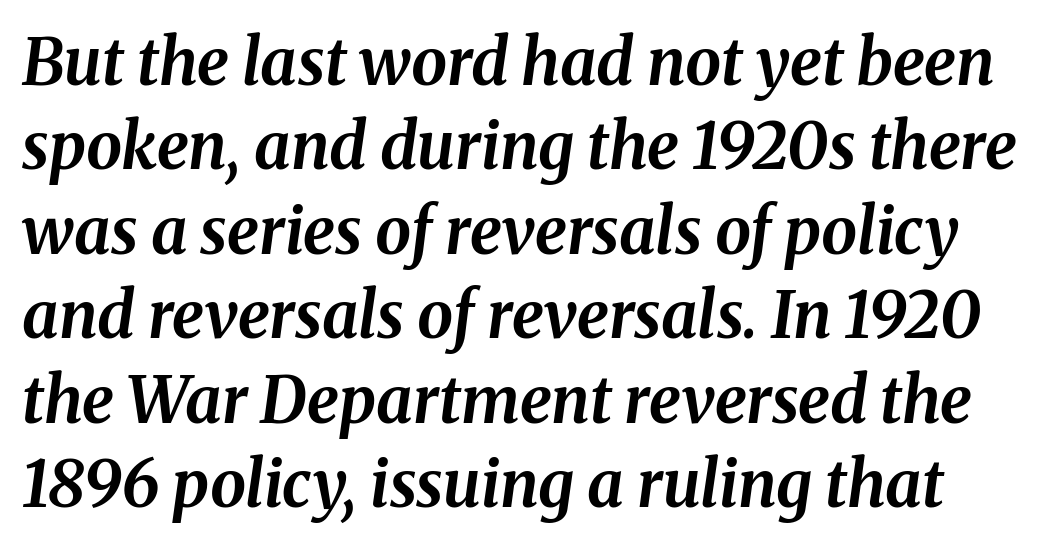
Q: Is the text bold? A: Yes.
Q: Is the text italic (slanted)? A: Yes, it leans right by about 8 degrees.
Q: Is the text underlined? A: No.
Q: Is the spacing between letters normal or unusually wide? A: Normal.
Q: Is the spacing between lines tight, normal or loose? A: Normal.
Q: Width (condensed, normal, or wide)? A: Normal.
Q: Stroke contrast? A: Medium.
Q: x-height? A: Medium.
Q: Monospaced? A: No.
